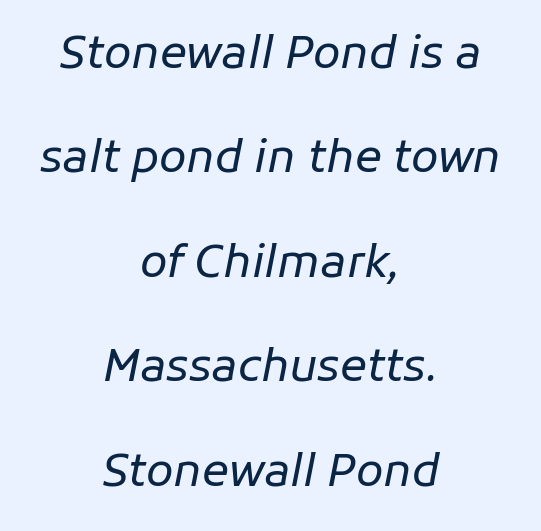
The image shows 45 px regular-weight type, italic (leaning right); set centered, loose line spacing (2.32x), normal letter spacing, not underlined; low stroke contrast and a medium x-height.
